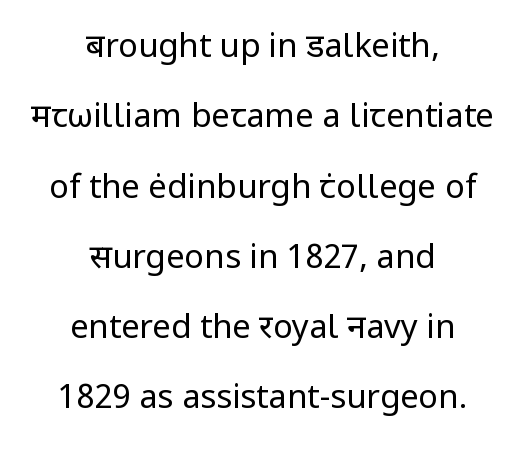
{"serif": "no", "italic": "no", "bold": "no", "weight": "regular", "width": "normal", "stroke_contrast": "low", "x_height": "medium", "monospaced": "no", "underline": "no", "align": "center", "line_spacing": "loose", "line_spacing_ratio": 2.13, "letter_spacing": "normal", "letter_spacing_em": 0.0, "glyph_px": 33}
